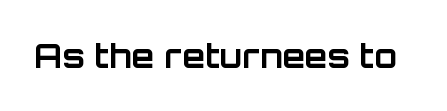
{"serif": "no", "italic": "no", "bold": "yes", "weight": "bold", "width": "normal", "stroke_contrast": "low", "x_height": "large", "monospaced": "no", "underline": "no", "letter_spacing": "normal", "letter_spacing_em": 0.0, "glyph_px": 33}
